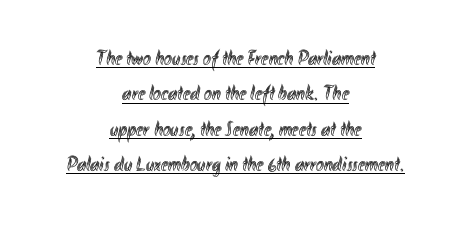
{"underline": "yes", "align": "center", "line_spacing": "normal", "line_spacing_ratio": 1.68, "letter_spacing": "normal", "letter_spacing_em": 0.0, "glyph_px": 21}
